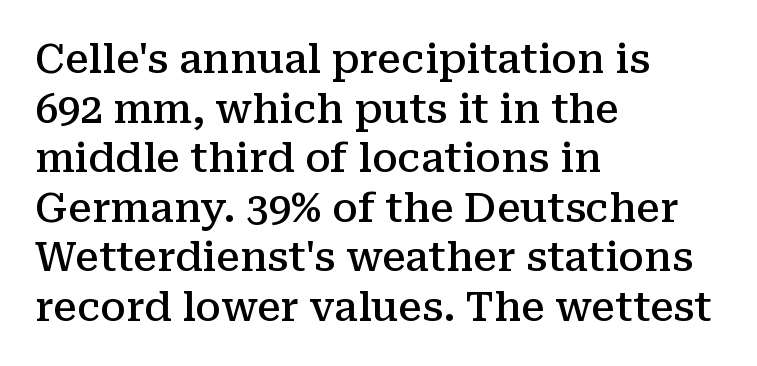
In CSS terms this would be text-align: left. Italic: no, the glyphs are upright roman. The type is set solid horizontally, with unmodified tracking. The passage shown is not underscored anywhere. Do the characters align in a grid? No, the font is proportional. The characters look somewhat weighty, a semibold short of true bold.
